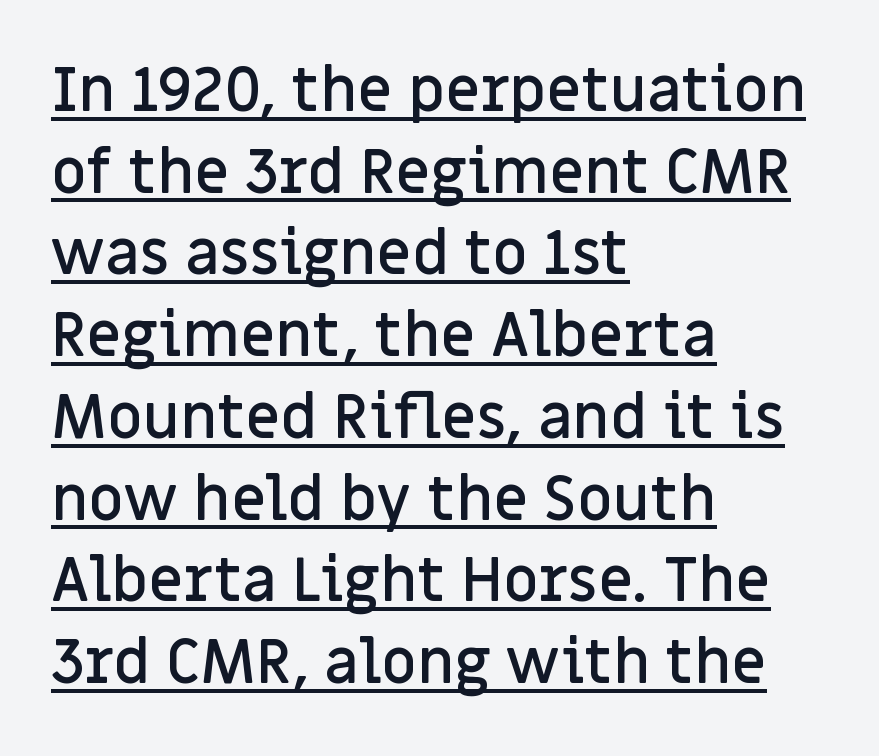
The image shows 61 px semibold sans-serif type, upright; set left-aligned, normal line spacing (1.34x), normal letter spacing, underlined; low stroke contrast and a large x-height.
